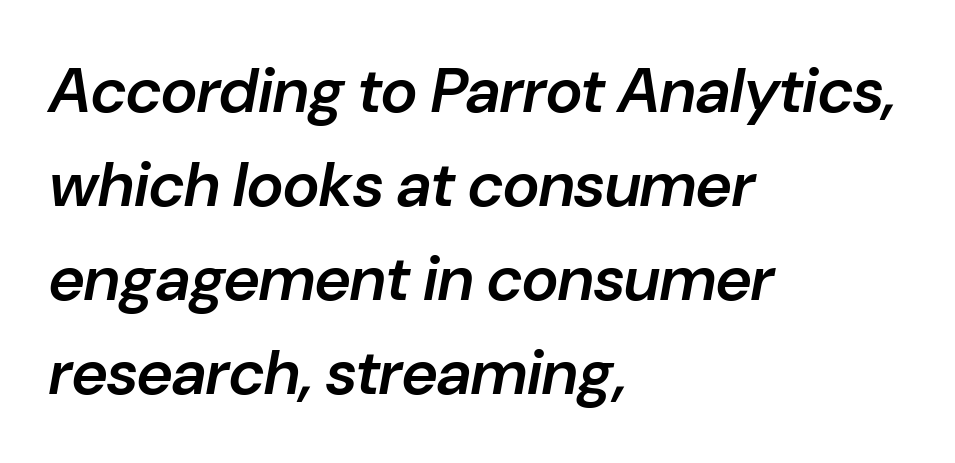
Leading: standard. As a designer I'd log this as weight 600, semibold. One-word summary of the alignment: left. Proportional: the letters do not fall into vertical columns. The gap between lines stays unmarked. You can tell it's italic because the verticals aren't actually vertical.
